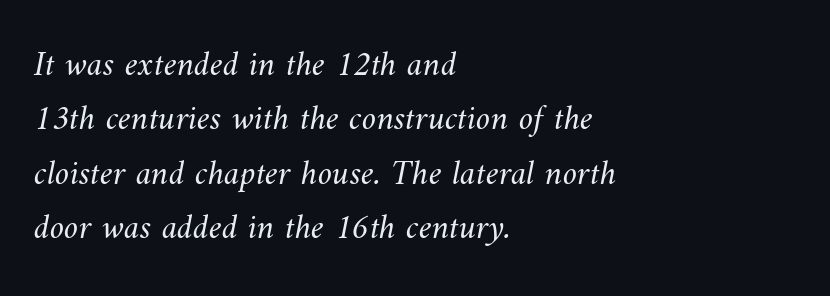
{"bold": "no", "weight": "light", "width": "normal", "stroke_contrast": "medium", "x_height": "small", "monospaced": "no", "underline": "no", "align": "left", "line_spacing": "normal", "line_spacing_ratio": 1.51, "letter_spacing": "normal", "letter_spacing_em": 0.0, "glyph_px": 36}
